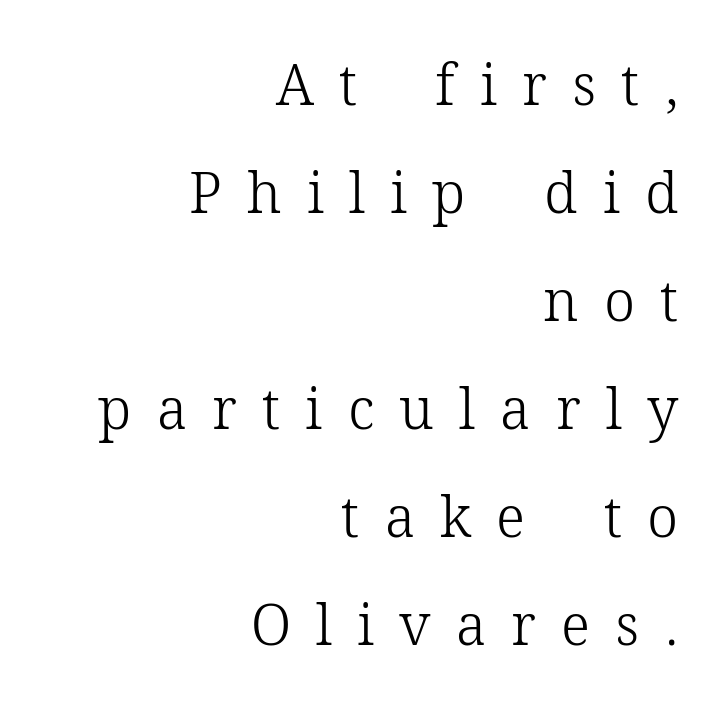
{"serif": "yes", "italic": "no", "bold": "no", "weight": "light", "width": "normal", "stroke_contrast": "low", "x_height": "medium", "monospaced": "no", "underline": "no", "align": "right", "line_spacing": "loose", "line_spacing_ratio": 1.93, "letter_spacing": "wide", "letter_spacing_em": 0.45, "glyph_px": 56}
